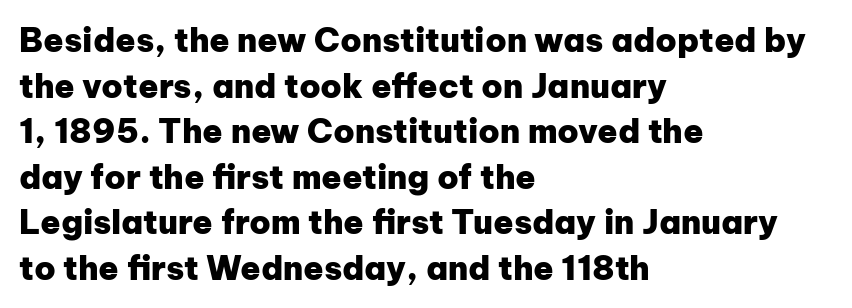
{"serif": "no", "italic": "no", "bold": "yes", "weight": "heavy", "width": "normal", "stroke_contrast": "low", "x_height": "medium", "monospaced": "no", "underline": "no", "align": "left", "line_spacing": "normal", "line_spacing_ratio": 1.38, "letter_spacing": "normal", "letter_spacing_em": 0.0, "glyph_px": 33}
